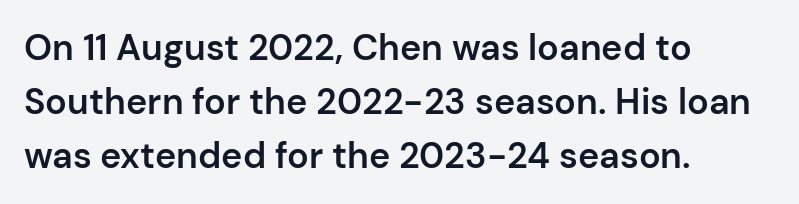
The rendering keeps characters at their native spacing. A typesetter would call this leading conventional body-copy spacing. Posture: straight, roman, zero tilt. If you drew a ruler down the left edge, every line would touch it. I'd describe the lettering as semibold — firm but not a full bold. Nothing sits at the stroke ends, so this counts as sans-serif.
